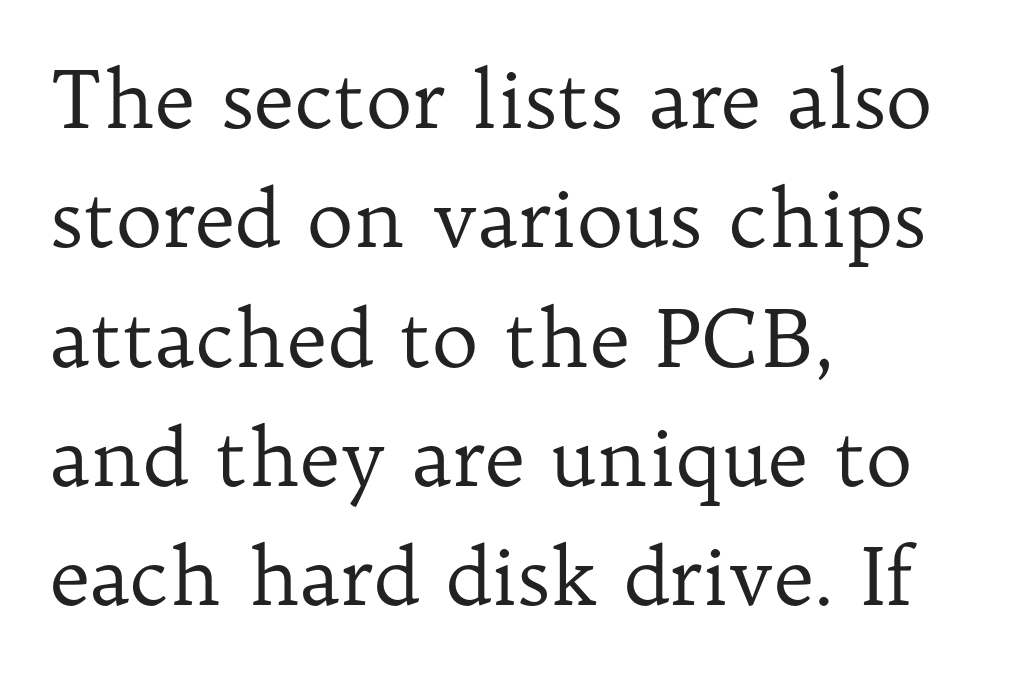
The image shows 79 px regular-weight serif type, upright; set left-aligned, normal line spacing (1.51x), normal letter spacing, not underlined; low stroke contrast and a medium x-height.
